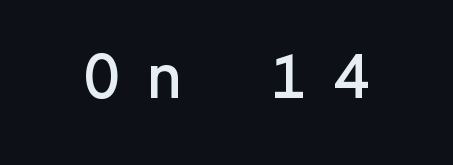
The glyphs in this specimen are sans serif. Ordinary non-slanted type is in use. This rendering widens character spacing well past its baseline value. The area under the type is left untouched. A typesetter would call this monospace, since all characters share one set width.
